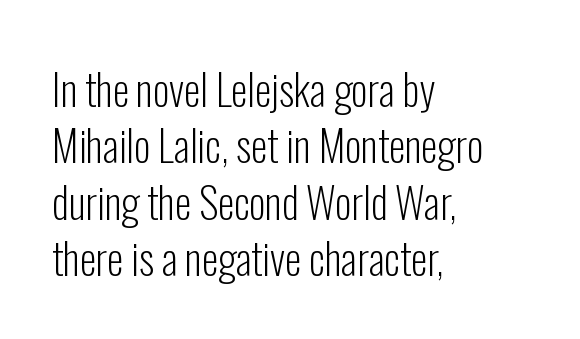
{"serif": "no", "italic": "no", "bold": "no", "weight": "light", "width": "condensed", "stroke_contrast": "low", "x_height": "medium", "monospaced": "no", "underline": "no", "align": "left", "line_spacing": "normal", "line_spacing_ratio": 1.34, "letter_spacing": "normal", "letter_spacing_em": 0.0, "glyph_px": 42}
